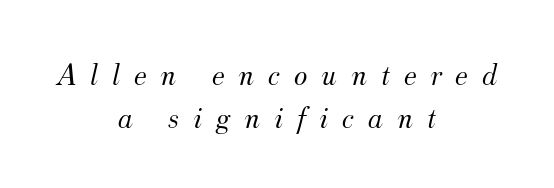
The image shows 32 px light serif type, italic (leaning right); set centered, normal line spacing (1.35x), unusually wide letter spacing (+0.43 em), not underlined; medium stroke contrast and a small x-height.
